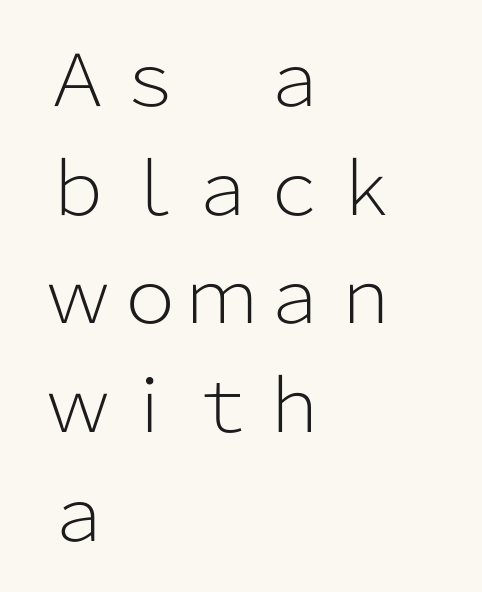
{"serif": "no", "italic": "no", "bold": "no", "weight": "light", "width": "normal", "stroke_contrast": "low", "x_height": "medium", "monospaced": "no", "underline": "no", "align": "left", "line_spacing": "normal", "line_spacing_ratio": 1.51, "letter_spacing": "normal", "letter_spacing_em": 0.0, "glyph_px": 72}
